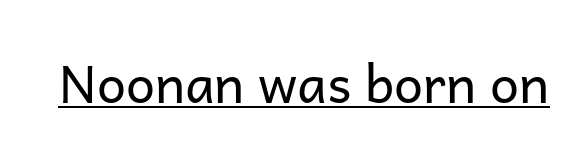
The image shows 52 px regular-weight sans-serif type, upright; set normal letter spacing, underlined; low stroke contrast and a medium x-height.
